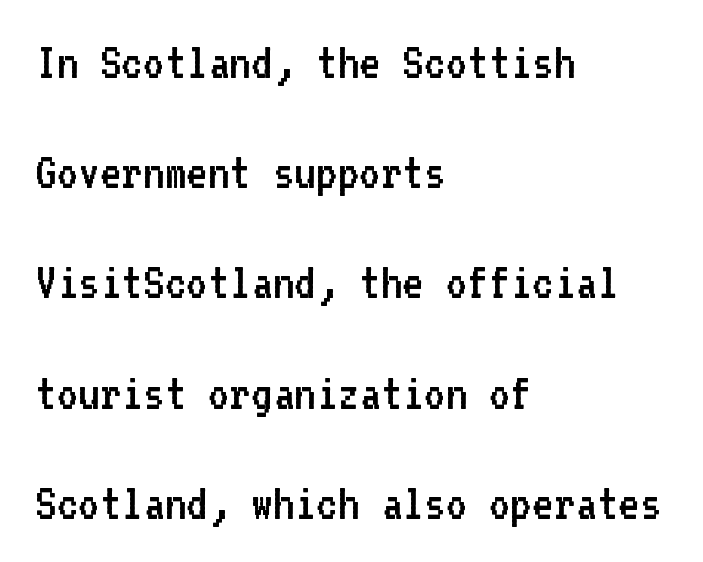
The image shows 52 px regular-weight sans-serif type, upright, monospaced; set left-aligned, loose line spacing (2.12x), normal letter spacing, not underlined; low stroke contrast and a medium x-height.
